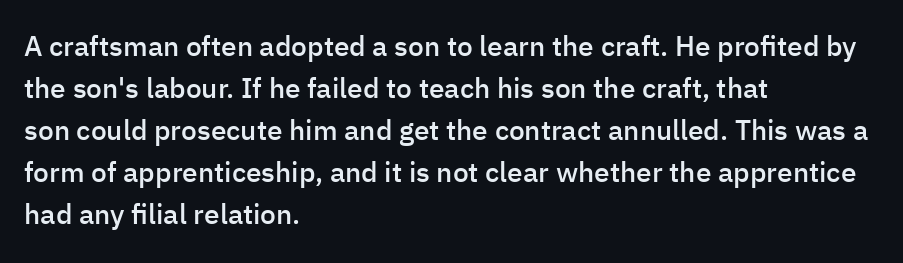
{"serif": "no", "italic": "no", "bold": "semi", "weight": "semibold", "width": "normal", "stroke_contrast": "low", "x_height": "medium", "monospaced": "no", "underline": "no", "align": "left", "line_spacing": "normal", "line_spacing_ratio": 1.5, "letter_spacing": "normal", "letter_spacing_em": 0.0, "glyph_px": 28}
